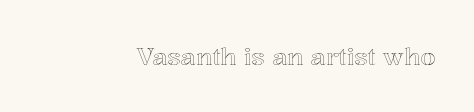
Observe the ordinary spacing: letters are neighbours, not strangers. Underline: absent. Rendered with straight, roman letterforms.
